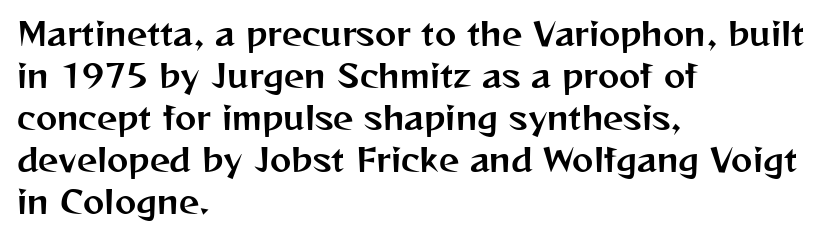
{"serif": "no", "italic": "no", "width": "normal", "stroke_contrast": "medium", "x_height": "medium", "monospaced": "no", "underline": "no", "align": "left", "line_spacing": "normal", "line_spacing_ratio": 1.31, "letter_spacing": "normal", "letter_spacing_em": 0.0, "glyph_px": 32}
